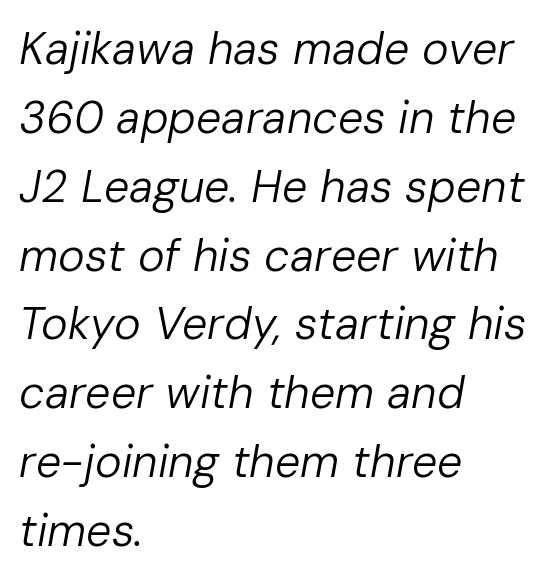
The image shows 45 px regular-weight type, italic (leaning right); set left-aligned, normal line spacing (1.53x), normal letter spacing, not underlined; low stroke contrast and a medium x-height.
